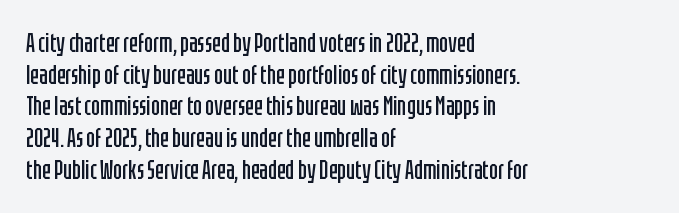
Nope, not italic — everything's standing straight. The font is comparable to plain body text, perhaps lighter. Inter-character spacing is left at the font's built-in metrics. The zone under the glyphs is completely vacant. These lines are set flush left with a ragged right edge.
